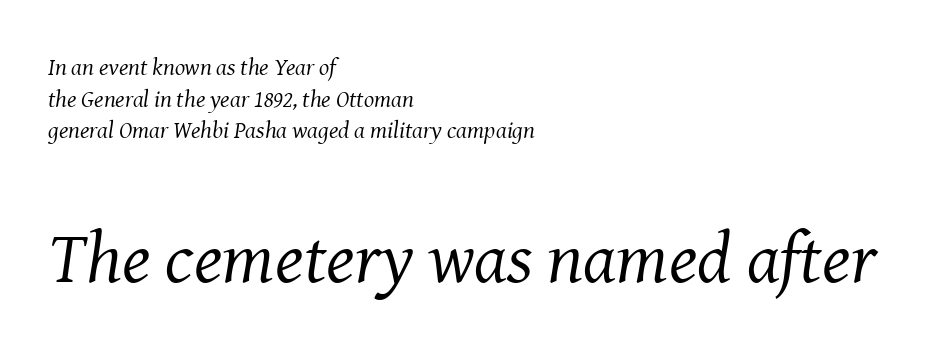
{"serif": "yes", "italic": "yes", "lean": "right", "slant_degrees": 8, "bold": "no", "weight": "regular", "width": "normal", "stroke_contrast": "medium", "x_height": "medium", "monospaced": "no", "underline": "no", "align": "left", "line_spacing": "normal", "line_spacing_ratio": 1.32, "letter_spacing": "normal", "letter_spacing_em": 0.0, "larger_block": "second", "size_ratio": 3.04, "glyph_px": 73}
